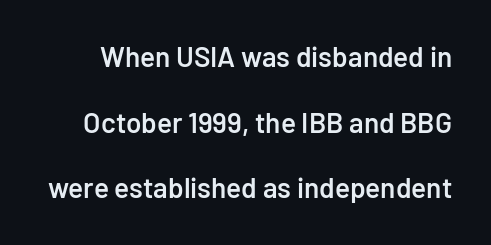
The image shows 28 px semibold sans-serif type, upright; set loose line spacing (2.34x), normal letter spacing, not underlined; low stroke contrast and a medium x-height.
